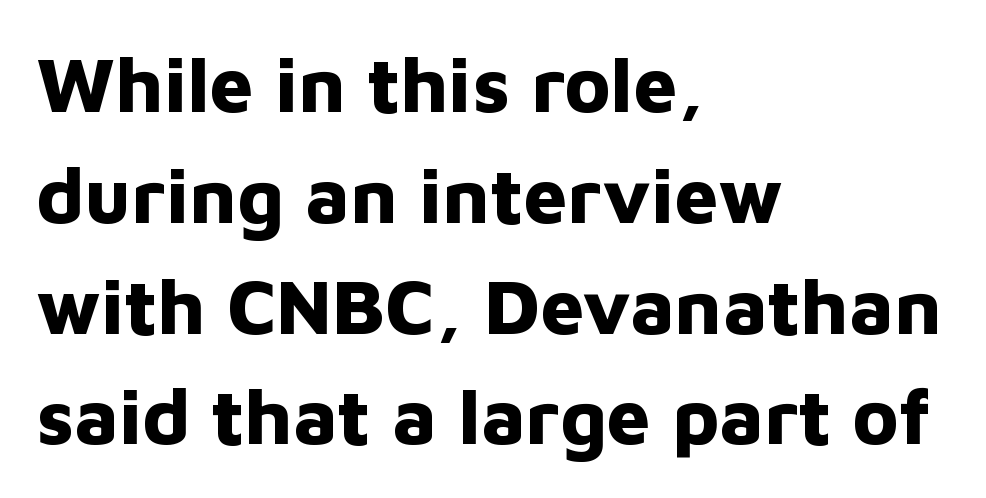
The image shows 78 px bold sans-serif type, upright; set left-aligned, normal line spacing (1.42x), normal letter spacing, not underlined; low stroke contrast and a medium x-height.
